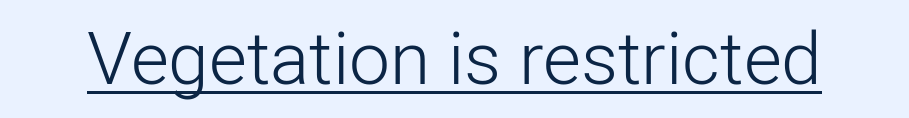
The rendering uses natural spacing where letterforms have individual widths. Counters stay open thanks to moderate or lighter strokes. Unlike italic type, these characters show no tilt at all. This rendering employs a face without finishing strokes, i.e., a sans-serif. Observe the ordinary spacing: letters are neighbours, not strangers. The rendered words wear a rule along their underside.
